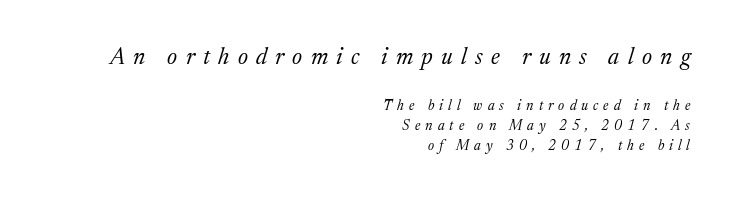
Q: Is the text bold? A: No.
Q: Is the text italic (slanted)? A: Yes, it leans right by about 17 degrees.
Q: Is the text underlined? A: No.
Q: How is the paragraph aligned? A: Right-aligned.
Q: Is the spacing between letters normal or unusually wide? A: Unusually wide.
Q: Is the spacing between lines tight, normal or loose? A: Normal.
Q: Which block of text is set in a larger size, the first (top) or the second (bottom)? A: The first (top) one.
